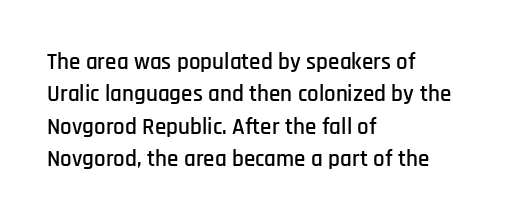
Q: Is the text italic (slanted)? A: No, it is upright.
Q: Is the text underlined? A: No.
Q: How is the paragraph aligned? A: Left-aligned.
Q: Is the spacing between letters normal or unusually wide? A: Normal.
Q: Is the spacing between lines tight, normal or loose? A: Normal.
